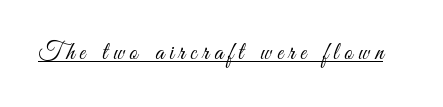
These lines have a slow, spaced-out rhythm from letter to letter. Does a line run under the words? Yes, clearly. Is the stroke heavy? The answer is a plain regular-or-lighter.
